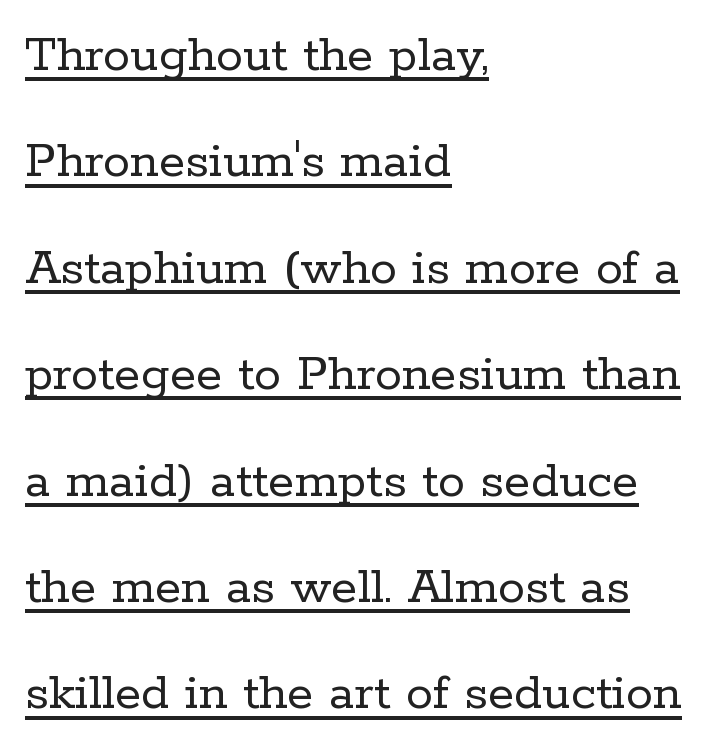
The image shows 54 px regular-weight serif type, upright; set left-aligned, loose line spacing (1.97x), normal letter spacing, underlined; low stroke contrast and a medium x-height.
